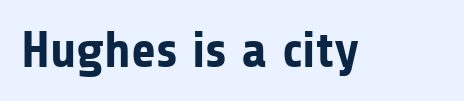
The image shows 51 px bold sans-serif type, upright; set normal letter spacing, not underlined; low stroke contrast and a medium x-height.
